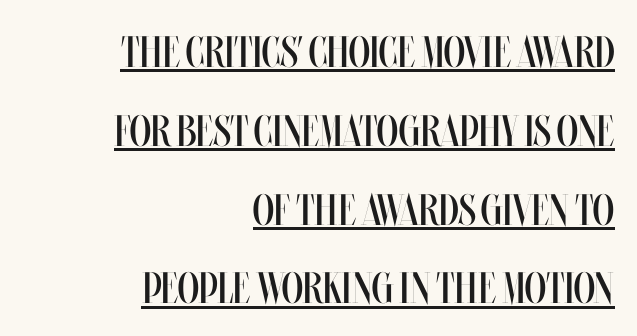
The image shows 44 px regular-weight, condensed type, upright; set right-aligned, line spacing 1.79x, normal letter spacing, underlined; medium stroke contrast and a large x-height.
